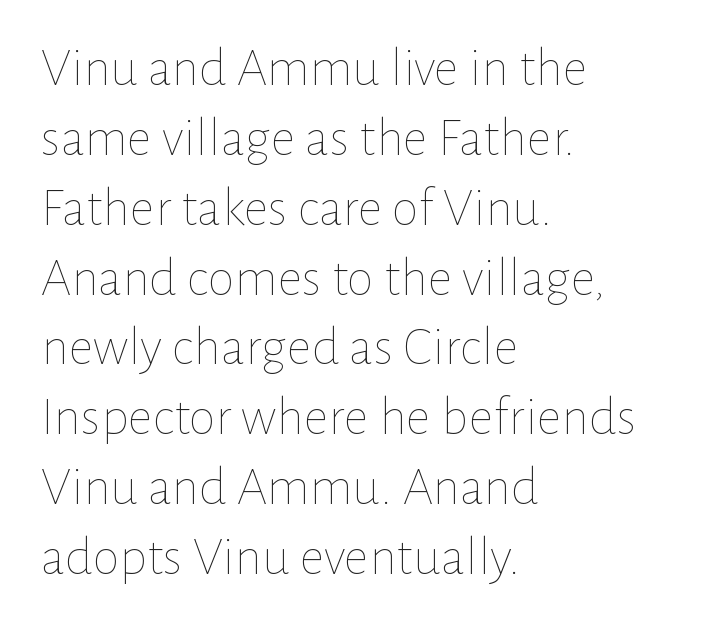
Q: Is the text bold? A: No.
Q: Is the text italic (slanted)? A: No, it is upright.
Q: Is the text underlined? A: No.
Q: How is the paragraph aligned? A: Left-aligned.
Q: Is the spacing between letters normal or unusually wide? A: Normal.
Q: Is the spacing between lines tight, normal or loose? A: Normal.
Q: Width (condensed, normal, or wide)? A: Normal.
Q: Stroke contrast? A: Low.
Q: x-height? A: Medium.
Q: Monospaced? A: No.
